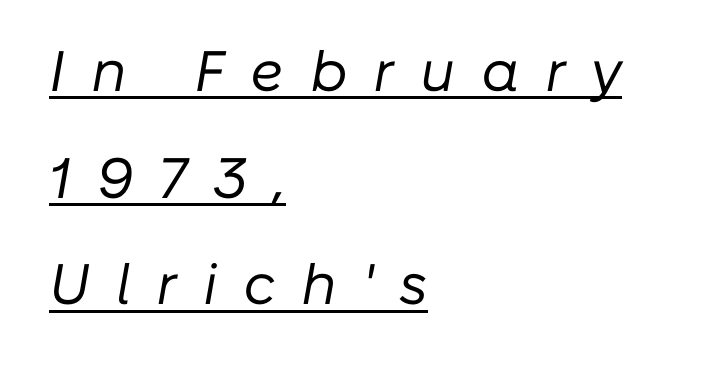
The image shows 57 px regular-weight type, italic (leaning right); set left-aligned, line spacing 1.87x, unusually wide letter spacing (+0.45 em), underlined; low stroke contrast and a medium x-height.
